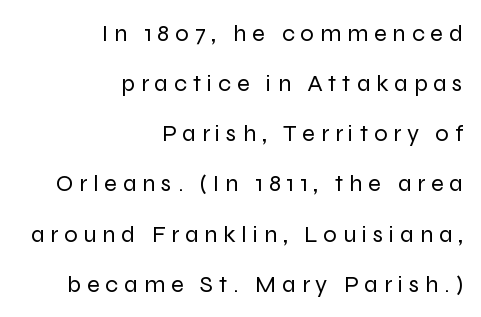
{"italic": "no", "bold": "no", "underline": "no", "align": "right", "line_spacing": "loose", "line_spacing_ratio": 2.09, "letter_spacing": "wide", "letter_spacing_em": 0.24, "glyph_px": 24}
